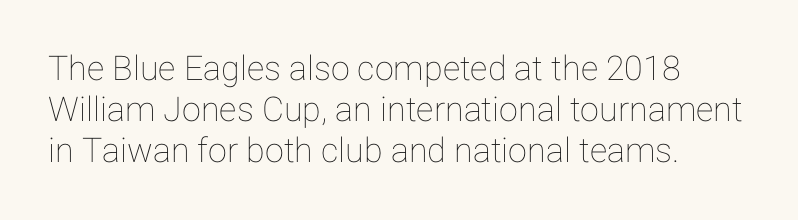
Q: Is the text italic (slanted)? A: No, it is upright.
Q: Is the text underlined? A: No.
Q: How is the paragraph aligned? A: Left-aligned.
Q: Is the spacing between letters normal or unusually wide? A: Normal.
Q: Width (condensed, normal, or wide)? A: Normal.
Q: Stroke contrast? A: Low.
Q: x-height? A: Medium.
Q: Monospaced? A: No.
